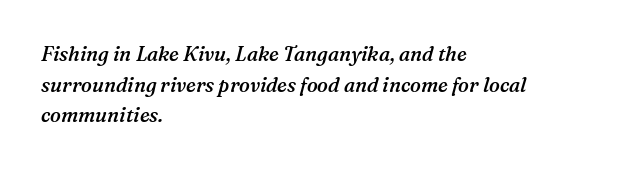
Q: Is the text bold? A: Semi-bold.
Q: Is the text italic (slanted)? A: Yes, it leans right by about 16 degrees.
Q: Is the text underlined? A: No.
Q: How is the paragraph aligned? A: Left-aligned.
Q: Is the spacing between letters normal or unusually wide? A: Normal.
Q: Is the spacing between lines tight, normal or loose? A: Normal.
